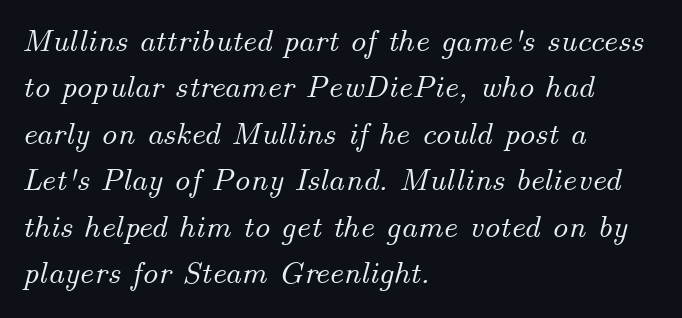
{"italic": "yes", "lean": "right", "slant_degrees": 14, "width": "normal", "stroke_contrast": "medium", "x_height": "small", "monospaced": "no", "underline": "no", "align": "left", "line_spacing": "normal", "line_spacing_ratio": 1.45, "letter_spacing": "normal", "letter_spacing_em": 0.0, "glyph_px": 32}
